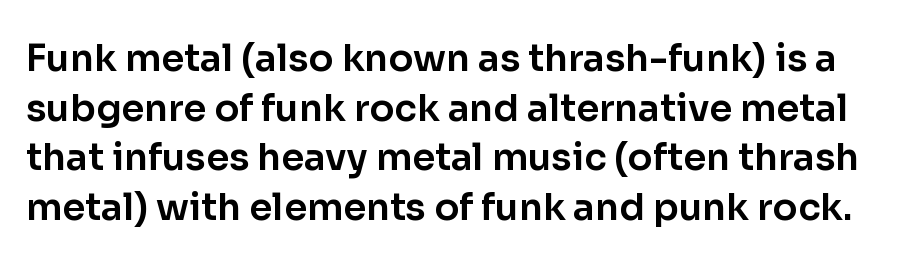
The image shows 37 px sans-serif type, upright; set normal line spacing (1.34x), normal letter spacing, not underlined; low stroke contrast and a medium x-height.
